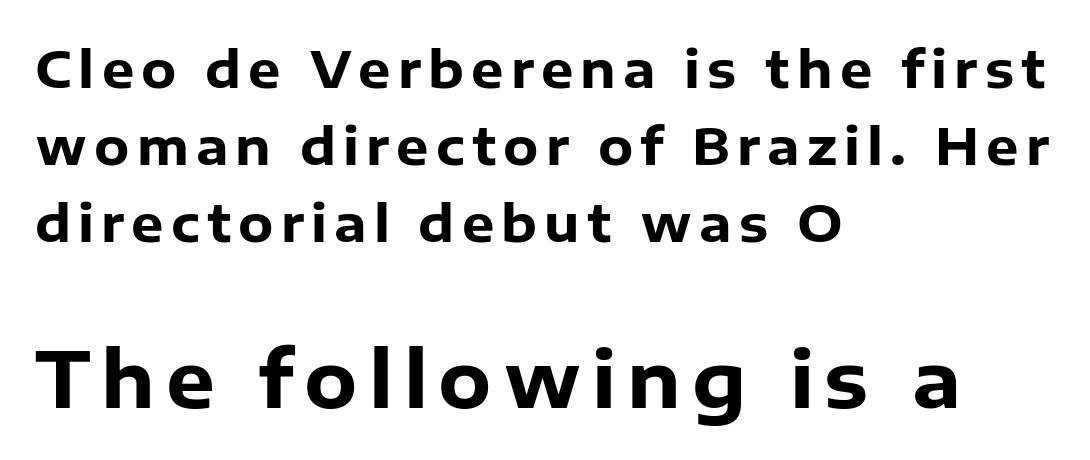
The image shows 77 px heavy sans-serif type, upright; set left-aligned, normal line spacing (1.51x), not underlined; the second (bottom) block is 1.51x larger; low stroke contrast and a medium x-height.
